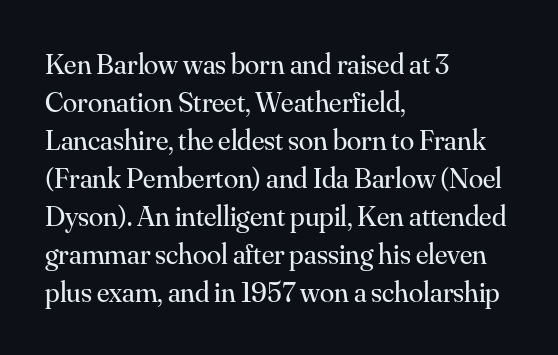
{"serif": "yes", "italic": "no", "bold": "no", "weight": "regular", "width": "normal", "stroke_contrast": "medium", "x_height": "small", "monospaced": "no", "underline": "no", "align": "left", "line_spacing": "normal", "line_spacing_ratio": 1.31, "letter_spacing": "normal", "letter_spacing_em": 0.0, "glyph_px": 29}
